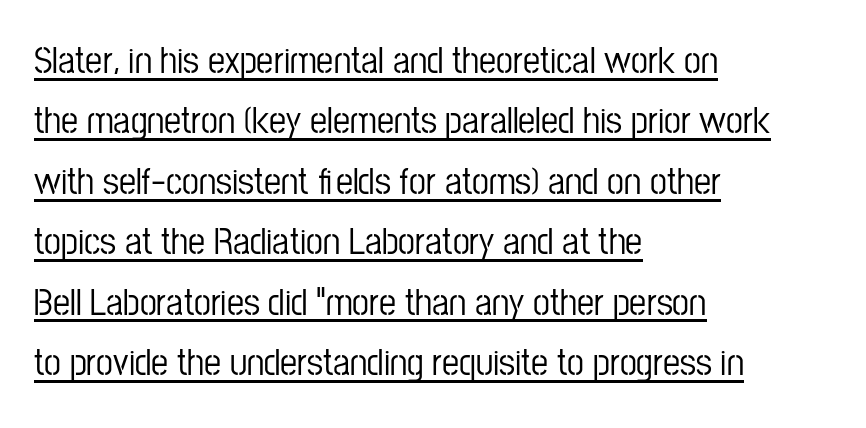
The lines sit at an ordinary, default distance from one another. Stroke terminals: plain, sans-serif. Where is the straight margin? On the left. Honestly, the underline is the first thing you notice here. The face used here is rendered with its standard letterfit.
